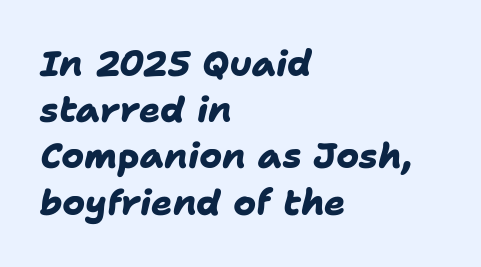
A typesetter would call this zero additional tracking. Notice how descenders clear the ascenders below comfortably — that's standard leading. Varying glyph widths throughout — classic text-font behaviour. The paragraph shown leans on its left margin. Clear beneath every line of the passage.
